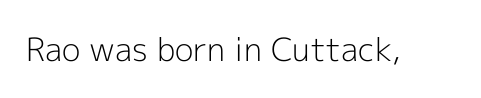
{"serif": "no", "italic": "no", "bold": "no", "weight": "light", "width": "normal", "x_height": "medium", "monospaced": "no", "underline": "no", "letter_spacing": "normal", "letter_spacing_em": 0.0, "glyph_px": 32}
